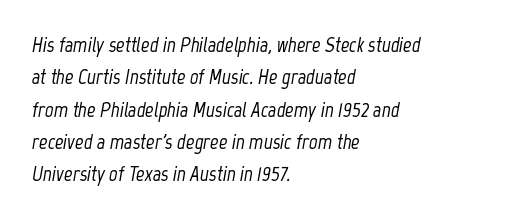
{"italic": "yes", "lean": "right", "slant_degrees": 12, "underline": "no", "align": "left", "line_spacing": "normal", "line_spacing_ratio": 1.54, "letter_spacing": "normal", "letter_spacing_em": 0.0, "glyph_px": 21}
